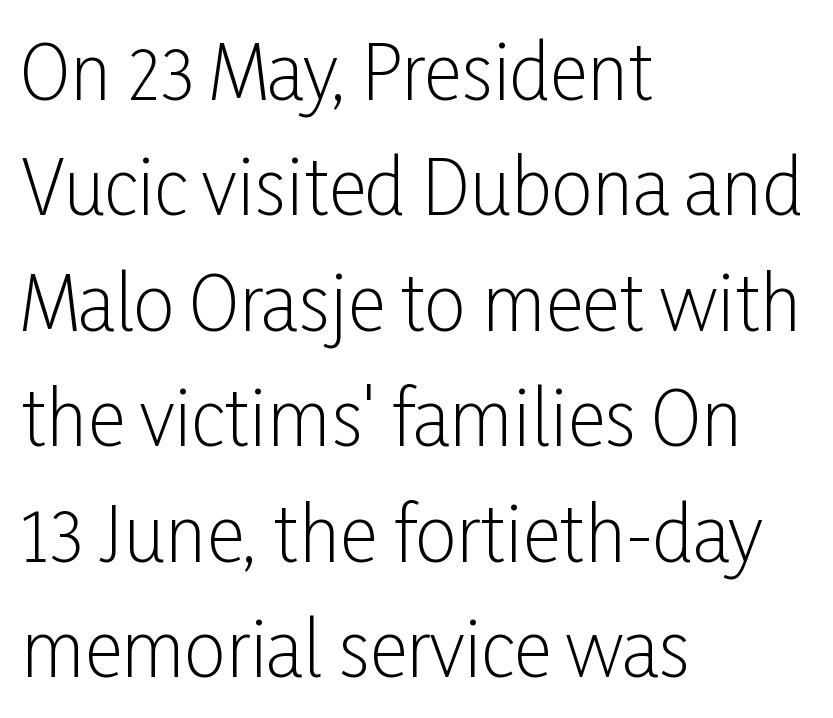
Nope, not italic — everything's standing straight. Short note: letters normally spaced. The characters are drawn with everyday or finer stroke widths. Caption: multi-line text, flush left, ragged right.
